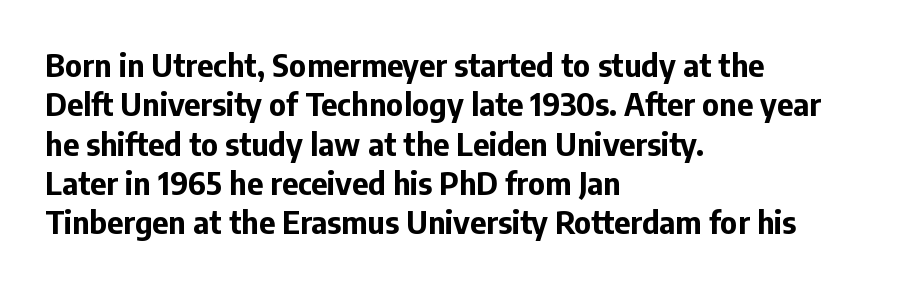
The image shows 31 px bold sans-serif type, upright; set left-aligned, normal line spacing (1.27x), normal letter spacing, not underlined; low stroke contrast and a medium x-height.
